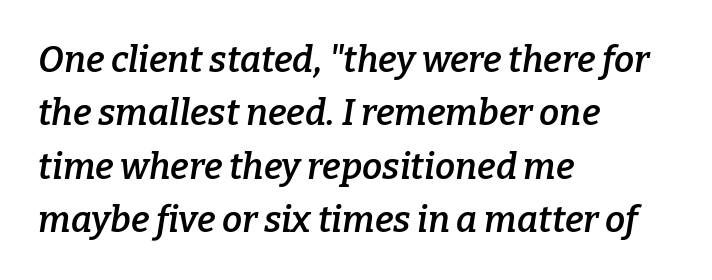
{"serif": "yes", "italic": "yes", "lean": "right", "slant_degrees": 9, "bold": "semi", "weight": "semibold", "width": "normal", "stroke_contrast": "low", "x_height": "medium", "monospaced": "no", "underline": "no", "align": "left", "line_spacing": "normal", "line_spacing_ratio": 1.48, "letter_spacing": "normal", "letter_spacing_em": 0.0, "glyph_px": 36}
